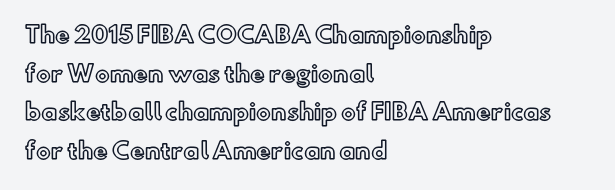
Q: Is the text italic (slanted)? A: No, it is upright.
Q: Is the text underlined? A: No.
Q: How is the paragraph aligned? A: Left-aligned.
Q: Is the spacing between letters normal or unusually wide? A: Normal.
